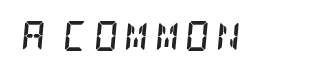
Q: Is the text bold? A: Yes.
Q: Is the text italic (slanted)? A: Yes, it leans right by about 5 degrees.
Q: Is the typeface a serif or a sans-serif typeface? A: Serif.
Q: Is the text underlined? A: No.
Q: Is the spacing between letters normal or unusually wide? A: Unusually wide.
Q: Width (condensed, normal, or wide)? A: Condensed.
Q: Stroke contrast? A: Low.
Q: x-height? A: Large.
